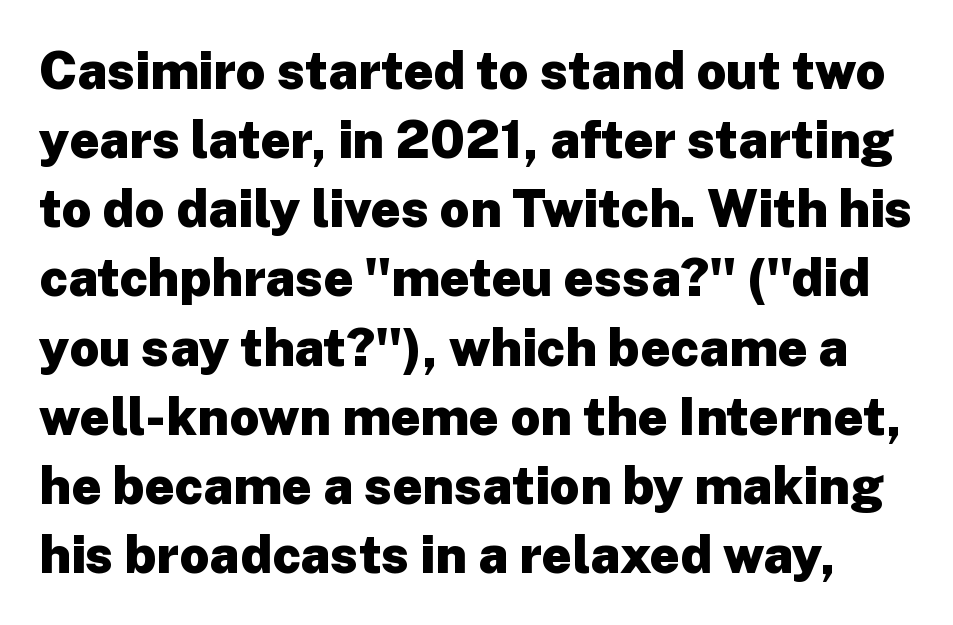
Q: Is the text bold? A: Yes.
Q: Is the text italic (slanted)? A: No, it is upright.
Q: Is the typeface a serif or a sans-serif typeface? A: Sans-serif.
Q: Is the text underlined? A: No.
Q: Is the spacing between letters normal or unusually wide? A: Normal.
Q: Is the spacing between lines tight, normal or loose? A: Normal.
Q: Width (condensed, normal, or wide)? A: Normal.
Q: Stroke contrast? A: Low.
Q: x-height? A: Medium.
Q: Monospaced? A: No.
